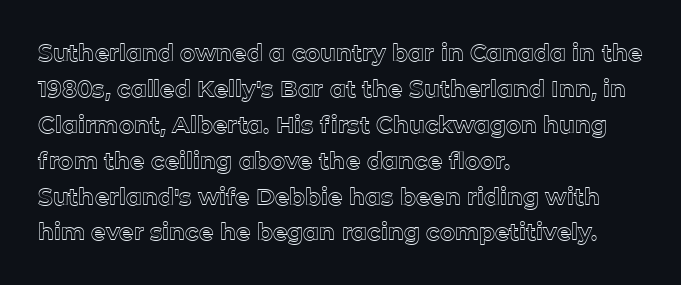
The passage shown has conventional tracking throughout. The axis of the letterforms is exactly vertical. In CSS terms this would be text-align: left. The area under the type is left untouched.
